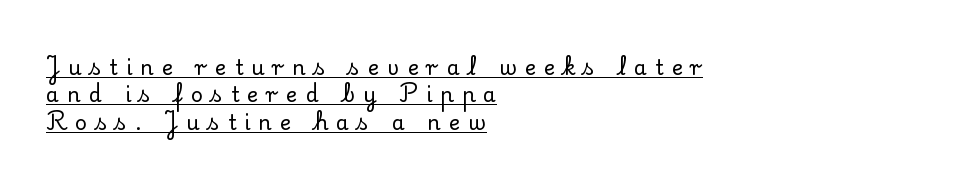
Q: Is the text italic (slanted)? A: No, it is upright.
Q: Is the text underlined? A: Yes.
Q: How is the paragraph aligned? A: Left-aligned.
Q: Is the spacing between letters normal or unusually wide? A: Unusually wide.
Q: Is the spacing between lines tight, normal or loose? A: Normal.
